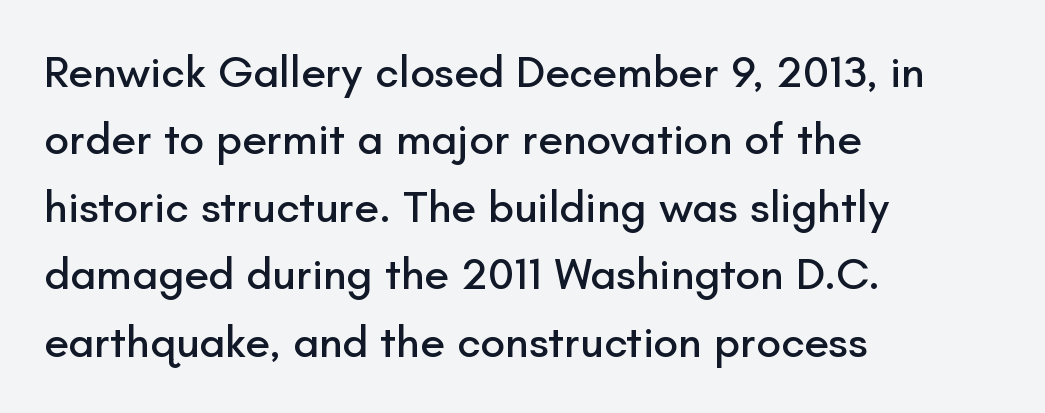
{"serif": "no", "italic": "no", "width": "normal", "stroke_contrast": "low", "x_height": "small", "monospaced": "no", "underline": "no", "align": "left", "line_spacing": "normal", "line_spacing_ratio": 1.5, "letter_spacing": "normal", "letter_spacing_em": 0.0, "glyph_px": 45}
